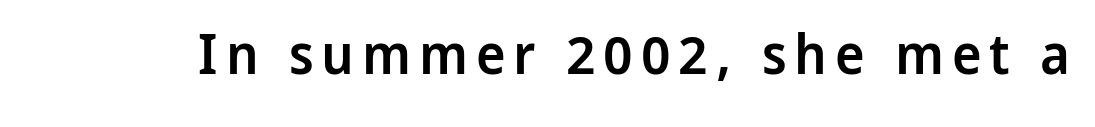
Q: Is the text bold? A: Semi-bold.
Q: Is the text italic (slanted)? A: No, it is upright.
Q: Is the typeface a serif or a sans-serif typeface? A: Sans-serif.
Q: Is the text underlined? A: No.
Q: Width (condensed, normal, or wide)? A: Normal.
Q: Stroke contrast? A: Low.
Q: x-height? A: Medium.
Q: Monospaced? A: No.
